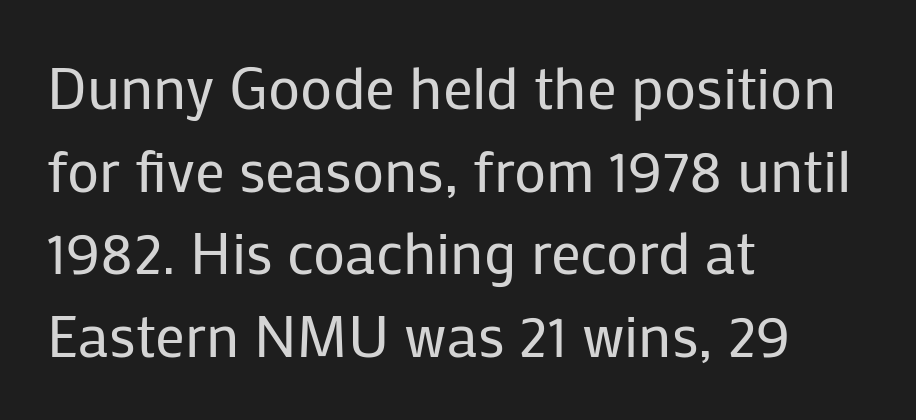
Q: Is the text bold? A: No.
Q: Is the text italic (slanted)? A: No, it is upright.
Q: Is the typeface a serif or a sans-serif typeface? A: Sans-serif.
Q: Is the text underlined? A: No.
Q: How is the paragraph aligned? A: Left-aligned.
Q: Is the spacing between letters normal or unusually wide? A: Normal.
Q: Is the spacing between lines tight, normal or loose? A: Normal.
Q: Width (condensed, normal, or wide)? A: Normal.
Q: Stroke contrast? A: Low.
Q: x-height? A: Medium.
Q: Monospaced? A: No.
